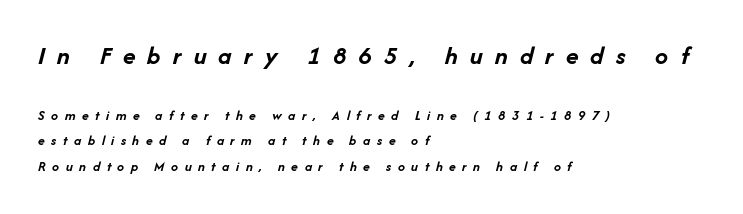
The image shows 26 px bold type, italic (leaning right); set left-aligned, line spacing 1.81x, unusually wide letter spacing (+0.47 em), not underlined; the first (top) block is 1.86x larger.
